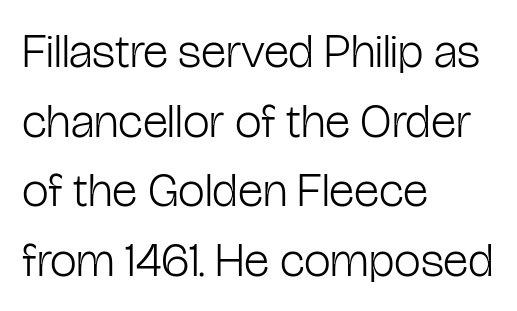
The image shows 48 px light, condensed sans-serif type, upright; set left-aligned, normal line spacing (1.45x), normal letter spacing, not underlined; low stroke contrast and a medium x-height.
